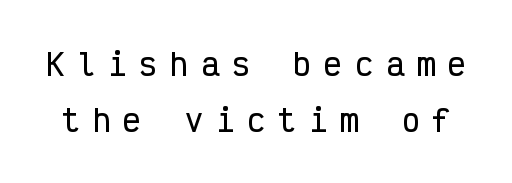
Q: Is the text italic (slanted)? A: No, it is upright.
Q: Is the typeface a serif or a sans-serif typeface? A: Sans-serif.
Q: Is the text underlined? A: No.
Q: Is the spacing between letters normal or unusually wide? A: Unusually wide.
Q: Width (condensed, normal, or wide)? A: Condensed.
Q: Stroke contrast? A: Low.
Q: x-height? A: Medium.
Q: Monospaced? A: Yes.
